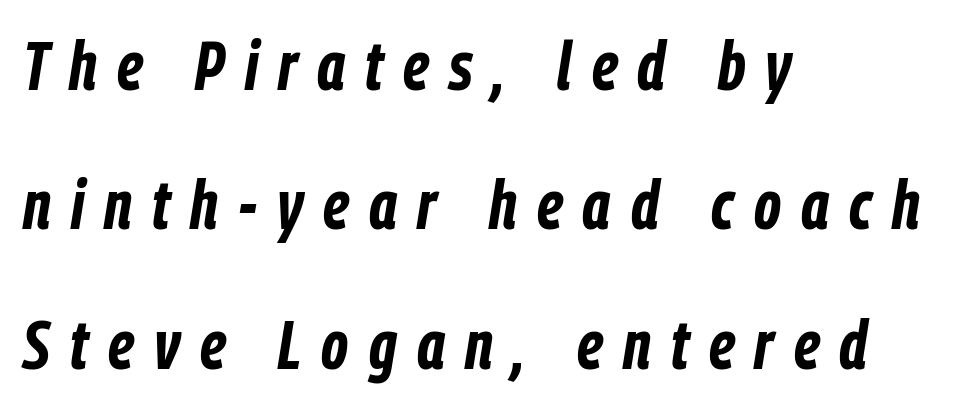
{"italic": "yes", "lean": "right", "slant_degrees": 9, "bold": "yes", "weight": "bold", "width": "condensed", "stroke_contrast": "low", "x_height": "medium", "monospaced": "no", "underline": "no", "align": "left", "line_spacing": "loose", "line_spacing_ratio": 2.02, "letter_spacing": "wide", "letter_spacing_em": 0.29, "glyph_px": 69}
